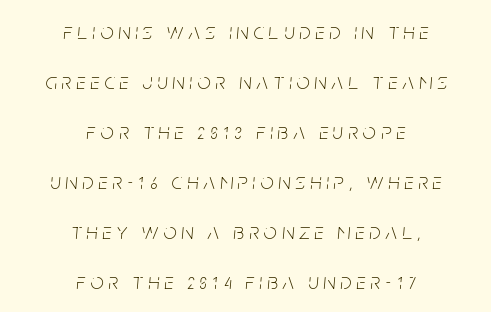
Weight: regular or lighter. Line spacing here is loose. The passage is arranged like a title page — every line centered. The rendering inserts visible extra space after every character. The area under the type is left untouched. It's the slanting kind of type.
